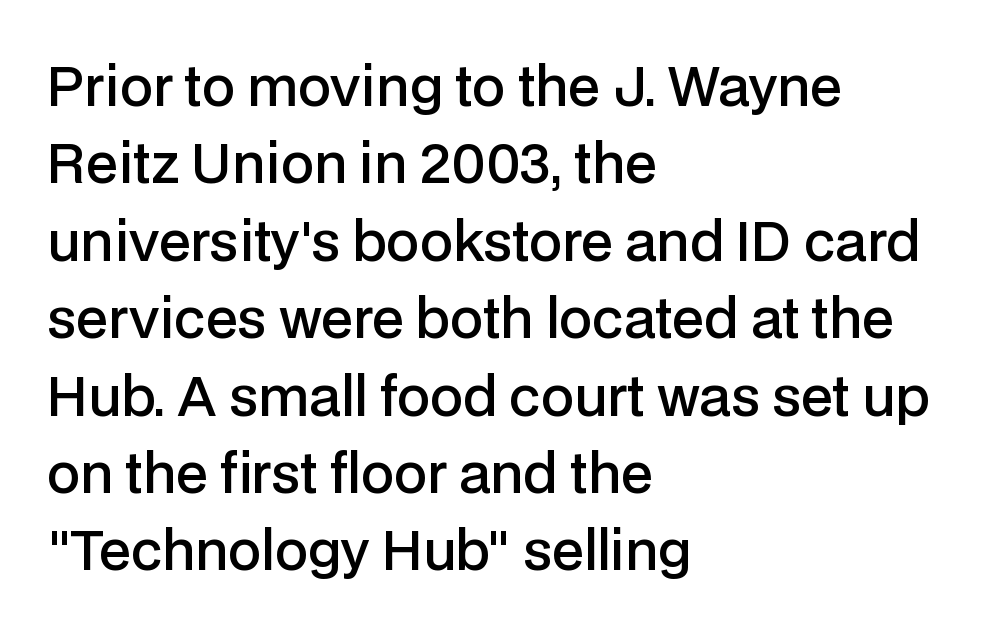
The letters advance in unequal steps, a hallmark of proportional type. The rendering anchors every line to the left-hand side. A typesetter would label this face a sans. Any mark beneath the type? The region is blank.
